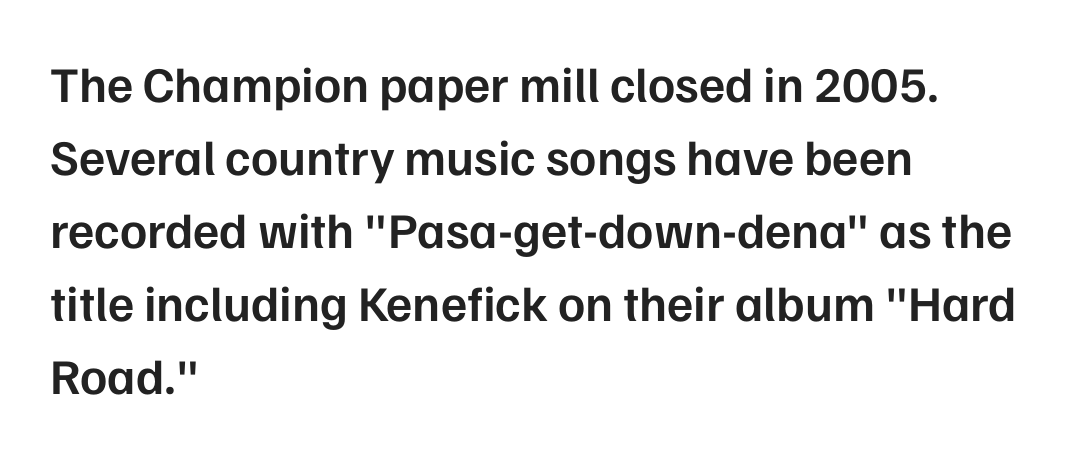
The font's upright variant was chosen for this text. Unlike a traditional serif, this face leaves its strokes unadorned. Reading down the block, your eye returns to a fixed left position each line. A semibold gives these letters moderate extra thickness, short of bold. The letters advance in unequal steps, a hallmark of proportional type. How are the letters spaced? Ordinarily, with no added tracking.
